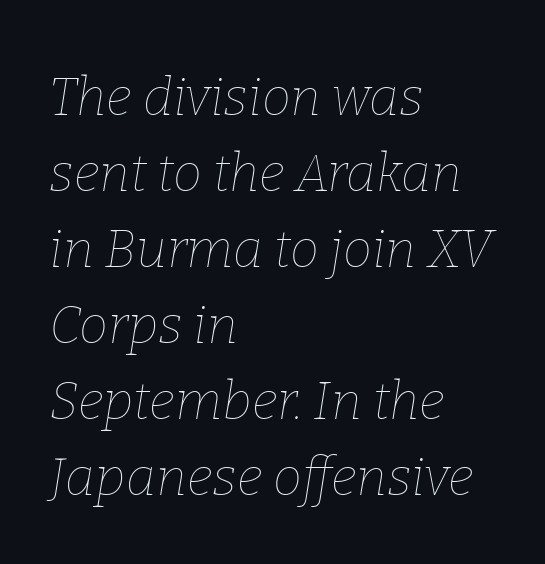
Q: Is the text bold? A: No.
Q: Is the text italic (slanted)? A: Yes, it leans right by about 9 degrees.
Q: Is the text underlined? A: No.
Q: How is the paragraph aligned? A: Left-aligned.
Q: Is the spacing between letters normal or unusually wide? A: Normal.
Q: Is the spacing between lines tight, normal or loose? A: Normal.
Q: Width (condensed, normal, or wide)? A: Normal.
Q: Stroke contrast? A: Low.
Q: x-height? A: Medium.
Q: Monospaced? A: No.
